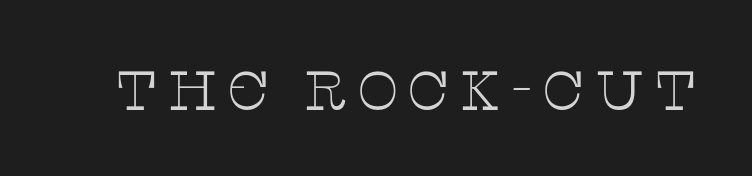
A clean baseline with only descenders dipping below it. Stroke mass is kept to a normal reading level or below. No italicization has been applied; the sample stays upright. Type style note: has serifs. Varying glyph widths throughout — classic text-font behaviour.
